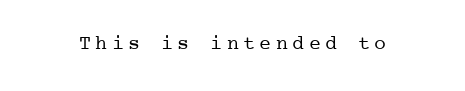
Q: Is the text bold? A: No.
Q: Is the text italic (slanted)? A: No, it is upright.
Q: Is the text underlined? A: No.
Q: Is the spacing between letters normal or unusually wide? A: Unusually wide.
